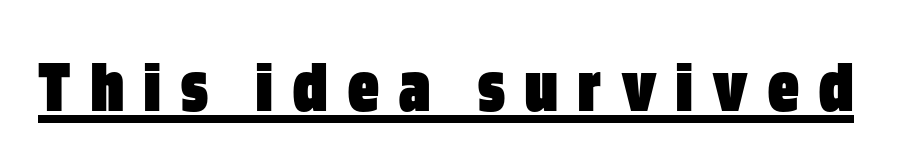
{"serif": "no", "italic": "no", "bold": "yes", "weight": "heavy", "width": "condensed", "stroke_contrast": "low", "x_height": "large", "monospaced": "no", "underline": "yes", "letter_spacing": "wide", "letter_spacing_em": 0.27, "glyph_px": 76}
